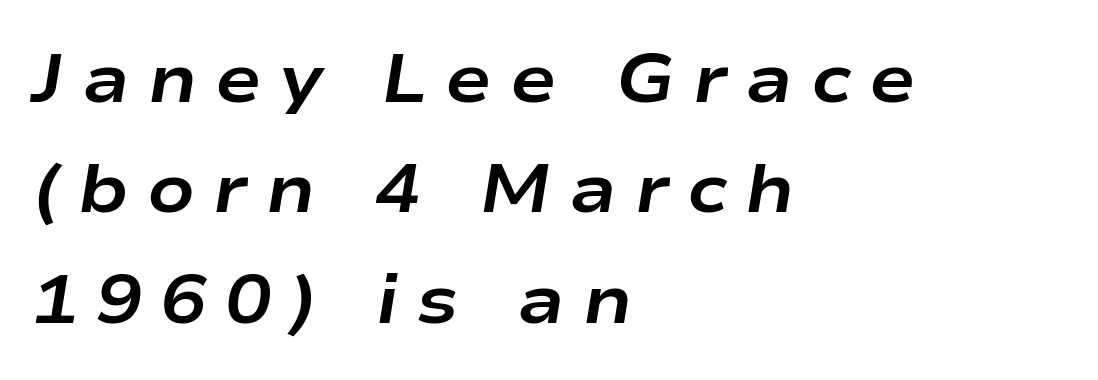
Q: Is the text bold? A: Yes.
Q: Is the text italic (slanted)? A: Yes, it leans right by about 9 degrees.
Q: Is the text underlined? A: No.
Q: How is the paragraph aligned? A: Left-aligned.
Q: Is the spacing between letters normal or unusually wide? A: Unusually wide.
Q: Is the spacing between lines tight, normal or loose? A: Normal.
Q: Width (condensed, normal, or wide)? A: Wide.
Q: Stroke contrast? A: Low.
Q: x-height? A: Medium.
Q: Monospaced? A: No.
